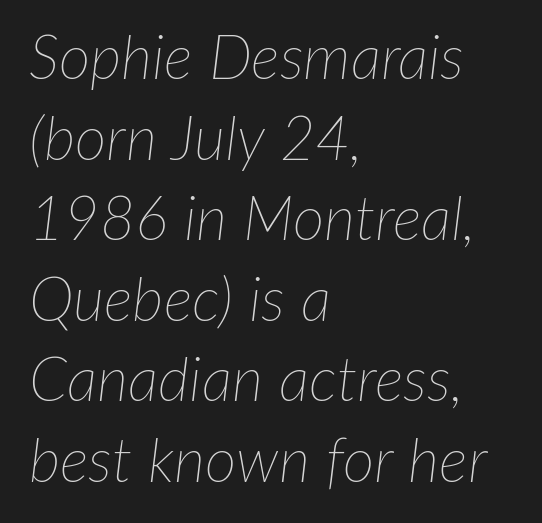
Slant detected: the letters are inclined. Notice how the passage keeps a crisp vertical edge on the left only. Quick note: interline space is typical. Standard letterfit; no display-style spreading of the glyphs. No word sits above an underline. Think of a printed novel: that variable character pitch is what you see here.
